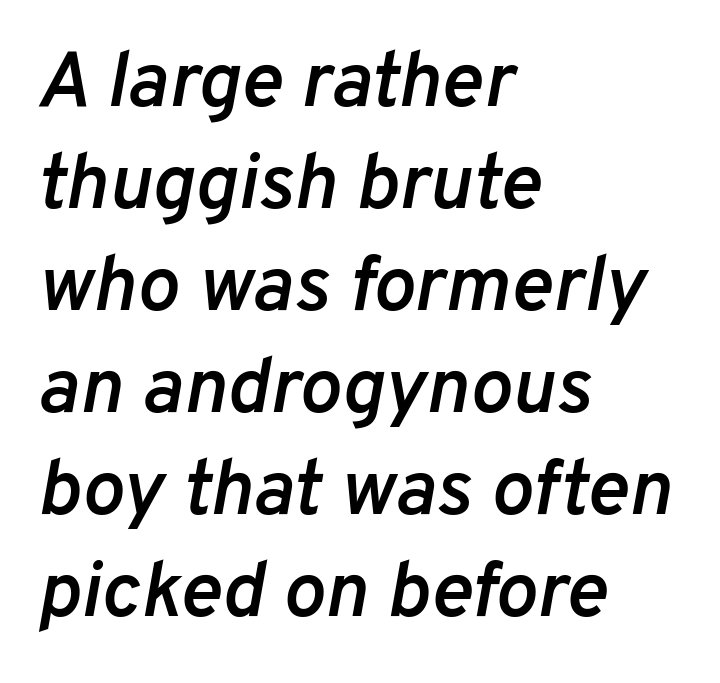
The image shows 79 px semibold type, italic (leaning right); set left-aligned, normal line spacing (1.29x), normal letter spacing, not underlined; low stroke contrast and a medium x-height.
